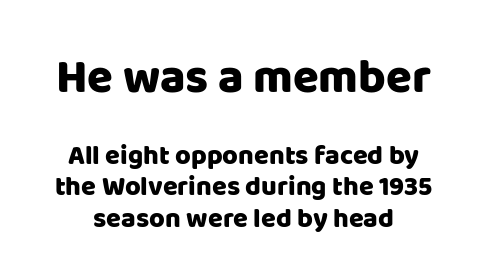
The image shows 47 px sans-serif type, upright; set line spacing 1.17x, normal letter spacing, not underlined; the first (top) block is 1.74x larger; low stroke contrast and a large x-height.
